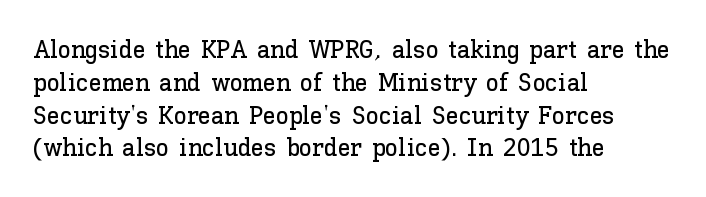
{"italic": "no", "underline": "no", "align": "left", "line_spacing": "normal", "line_spacing_ratio": 1.26, "letter_spacing": "normal", "letter_spacing_em": 0.0, "glyph_px": 26}
